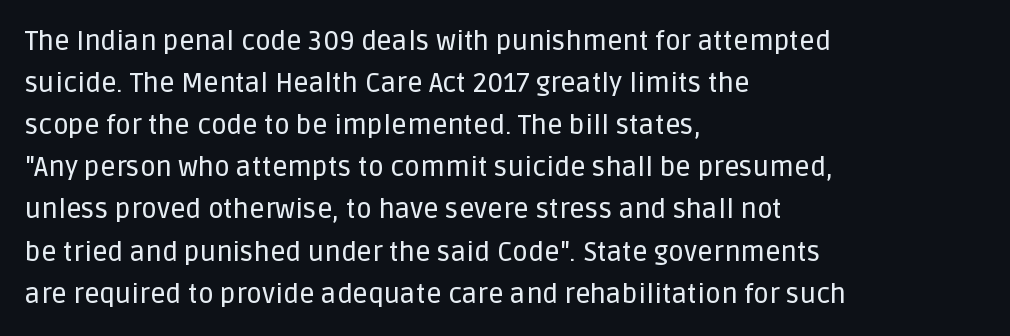
The image shows 27 px text type, upright; set left-aligned, normal line spacing (1.56x), normal letter spacing, not underlined.
